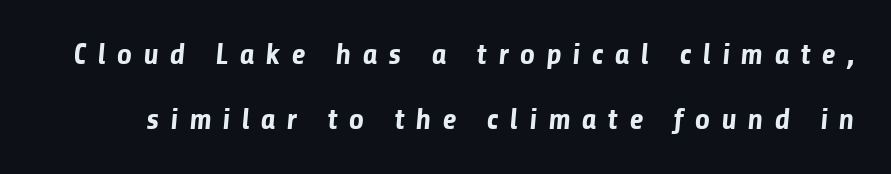
{"serif": "no", "bold": "yes", "weight": "bold", "width": "normal", "stroke_contrast": "low", "x_height": "medium", "monospaced": "no", "underline": "no", "line_spacing": "loose", "line_spacing_ratio": 2.16, "letter_spacing": "wide", "letter_spacing_em": 0.36, "glyph_px": 30}
